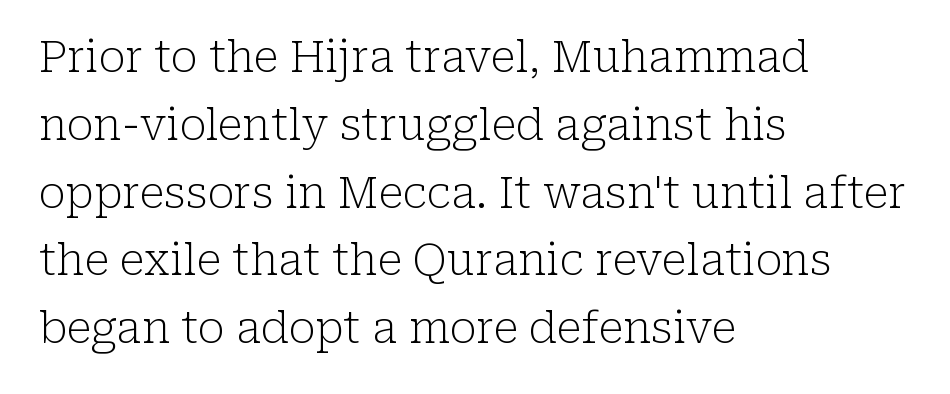
The image shows 44 px light serif type, upright; set left-aligned, normal line spacing (1.54x), normal letter spacing, not underlined; low stroke contrast and a medium x-height.
